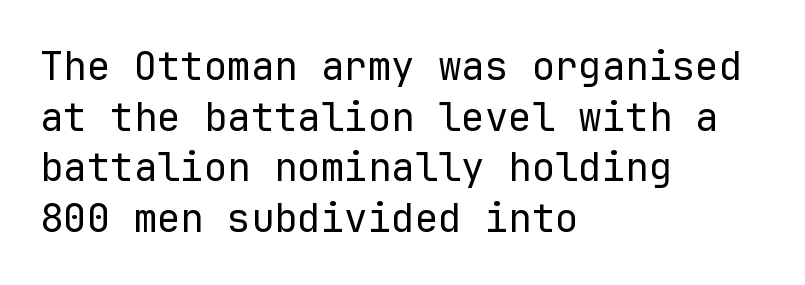
{"serif": "no", "italic": "no", "bold": "no", "weight": "regular", "width": "normal", "stroke_contrast": "low", "x_height": "medium", "monospaced": "yes", "underline": "no", "align": "left", "line_spacing": "normal", "line_spacing_ratio": 1.3, "letter_spacing": "normal", "letter_spacing_em": 0.0, "glyph_px": 39}
